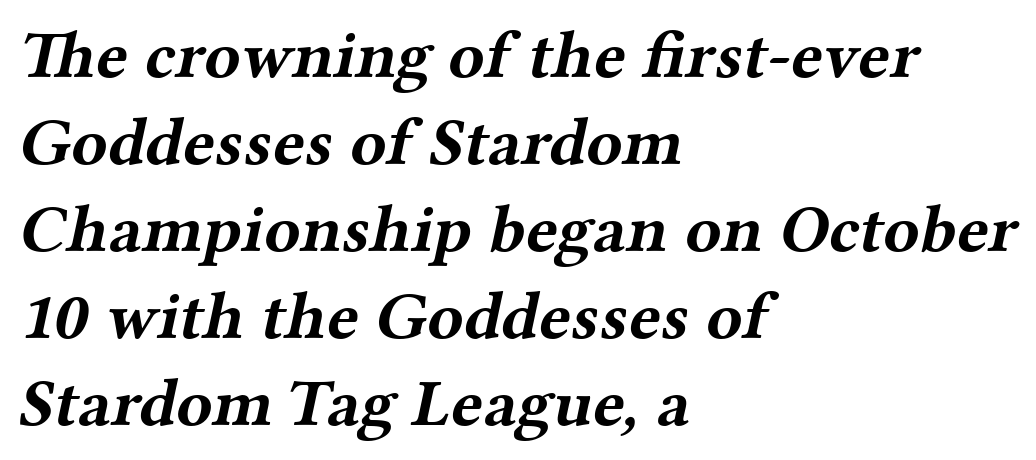
Heavy, bold letterforms. Regarding leading, the lines here are spaced in the standard way. This sample has the flowing, uneven cadence of proportional lettering. There is no visible air inserted between adjacent glyphs. Every row of glyphs begins at an identical x-position on the left. Bare-footed words on every line.
